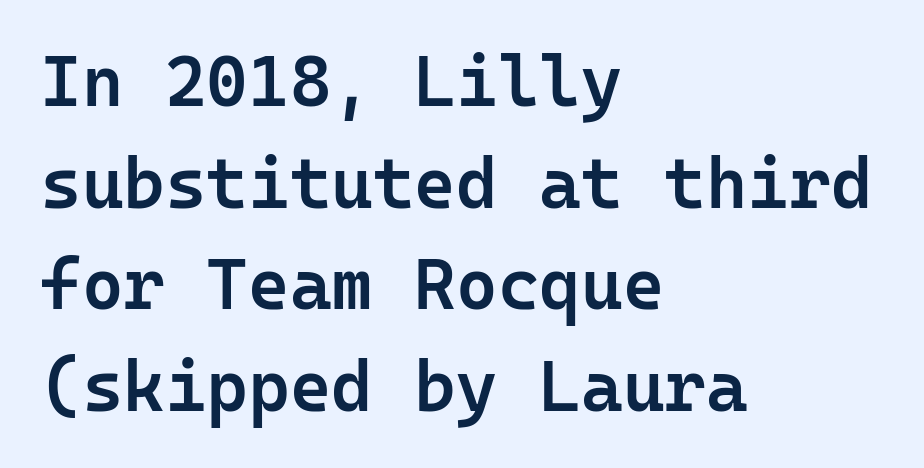
The image shows 71 px semibold sans-serif type, upright, monospaced; set left-aligned, normal line spacing (1.43x), normal letter spacing, not underlined; low stroke contrast and a medium x-height.
